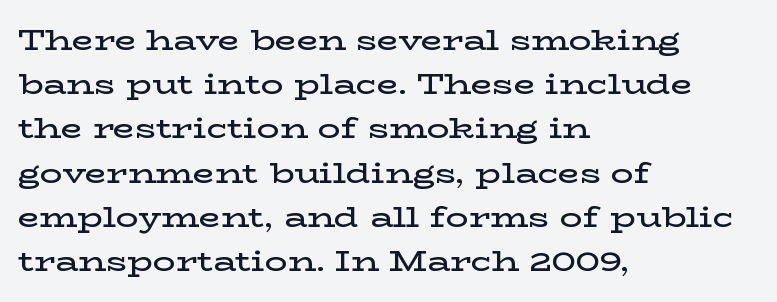
Q: Is the text bold? A: Semi-bold.
Q: Is the text italic (slanted)? A: No, it is upright.
Q: Is the typeface a serif or a sans-serif typeface? A: Serif.
Q: Is the text underlined? A: No.
Q: How is the paragraph aligned? A: Left-aligned.
Q: Is the spacing between letters normal or unusually wide? A: Normal.
Q: Is the spacing between lines tight, normal or loose? A: Normal.
Q: Width (condensed, normal, or wide)? A: Wide.
Q: Stroke contrast? A: Low.
Q: x-height? A: Medium.
Q: Monospaced? A: No.
